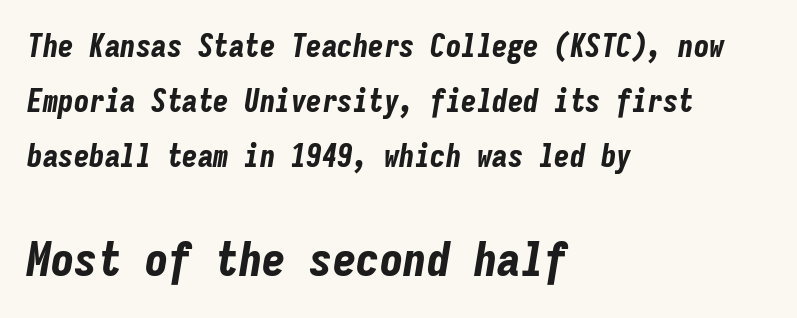
{"italic": "yes", "lean": "right", "slant_degrees": 9, "bold": "yes", "weight": "bold", "width": "condensed", "stroke_contrast": "low", "x_height": "medium", "monospaced": "yes", "underline": "no", "align": "left", "line_spacing_ratio": 1.78, "letter_spacing": "normal", "letter_spacing_em": 0.0, "larger_block": "second", "size_ratio": 1.52, "glyph_px": 47}
